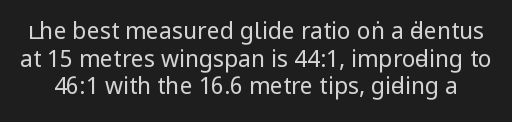
It's the straight-up-and-down kind of type. The gaps between neighbouring characters are ordinary and unremarkable. Summary of weight: not heavy and not bold. Just letters on the line, the space beneath them empty.
